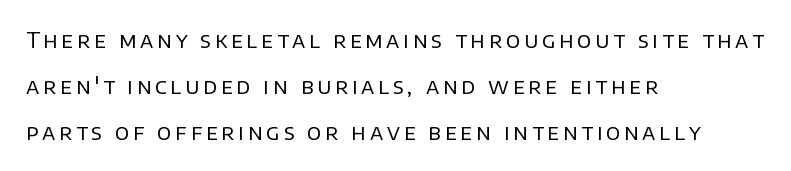
Q: Is the text bold? A: No.
Q: Is the text italic (slanted)? A: No, it is upright.
Q: Is the text underlined? A: No.
Q: How is the paragraph aligned? A: Left-aligned.
Q: Is the spacing between lines tight, normal or loose? A: Loose.
